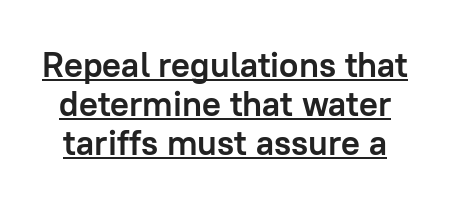
The image shows 35 px semibold sans-serif type, upright; set tight line spacing (1.12x), normal letter spacing, underlined; low stroke contrast and a medium x-height.
